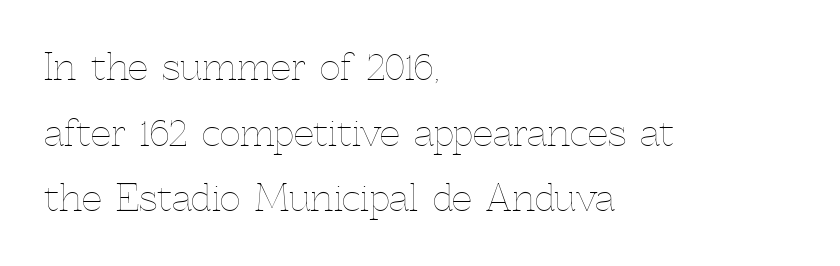
{"italic": "no", "bold": "no", "weight": "thin", "width": "normal", "x_height": "medium", "monospaced": "no", "underline": "no", "align": "left", "line_spacing_ratio": 1.82, "letter_spacing": "normal", "letter_spacing_em": 0.0, "glyph_px": 36}
